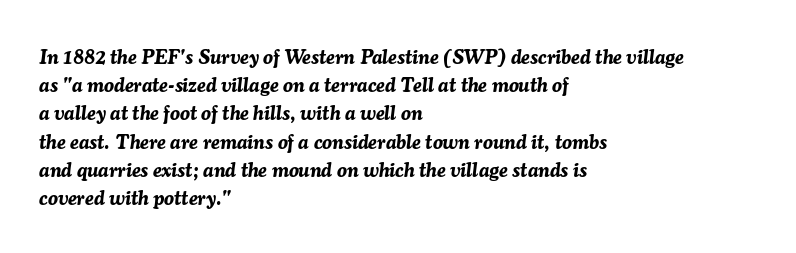
{"italic": "yes", "lean": "right", "slant_degrees": 7, "bold": "yes", "underline": "no", "align": "left", "line_spacing": "normal", "line_spacing_ratio": 1.41, "letter_spacing": "normal", "letter_spacing_em": 0.0, "glyph_px": 20}
